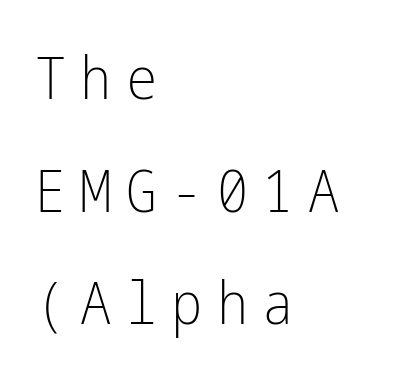
The image shows 59 px light, condensed sans-serif type, upright; set left-aligned, loose line spacing (1.91x), unusually wide letter spacing (+0.24 em), not underlined; low stroke contrast and a medium x-height.
